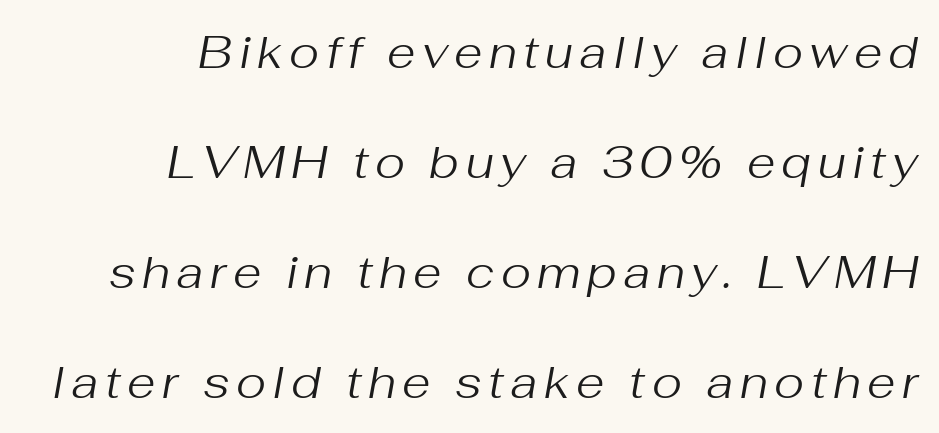
{"italic": "yes", "lean": "right", "slant_degrees": 10, "bold": "no", "weight": "regular", "width": "normal", "stroke_contrast": "medium", "x_height": "medium", "monospaced": "no", "underline": "no", "align": "right", "line_spacing": "loose", "line_spacing_ratio": 2.39, "glyph_px": 46}
